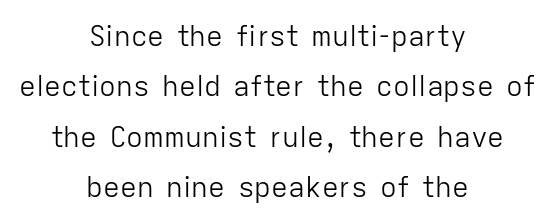
No feet cap the strokes, marking this as sans-serif type. Each line is balanced around a shared central axis. The strokes carry an ordinary text weight at most. Vertical strokes here are truly vertical. Inter-character spacing is left at the font's built-in metrics. Character widths vary here, with narrow letters taking less room than wide ones.
